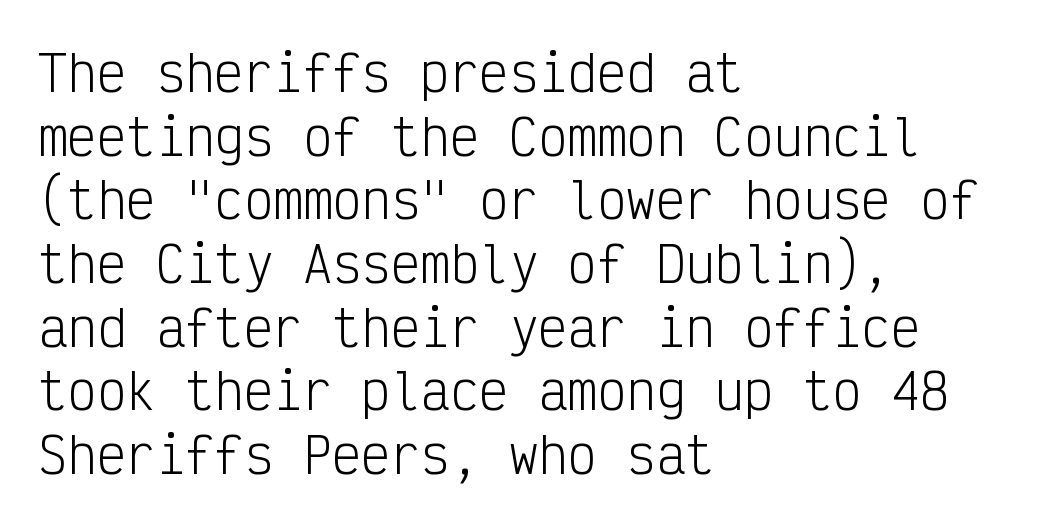
Q: Is the text bold? A: No.
Q: Is the text italic (slanted)? A: No, it is upright.
Q: Is the typeface a serif or a sans-serif typeface? A: Sans-serif.
Q: Is the text underlined? A: No.
Q: How is the paragraph aligned? A: Left-aligned.
Q: Is the spacing between letters normal or unusually wide? A: Normal.
Q: Is the spacing between lines tight, normal or loose? A: Normal.
Q: Width (condensed, normal, or wide)? A: Condensed.
Q: Stroke contrast? A: Low.
Q: x-height? A: Medium.
Q: Monospaced? A: Yes.
